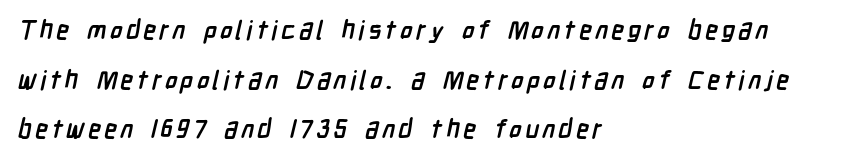
Strong, thick strokes mark this as bold type. A great deal of white space separates one row of letters from the next. Type without underlining. In CSS terms this would be text-align: left.
